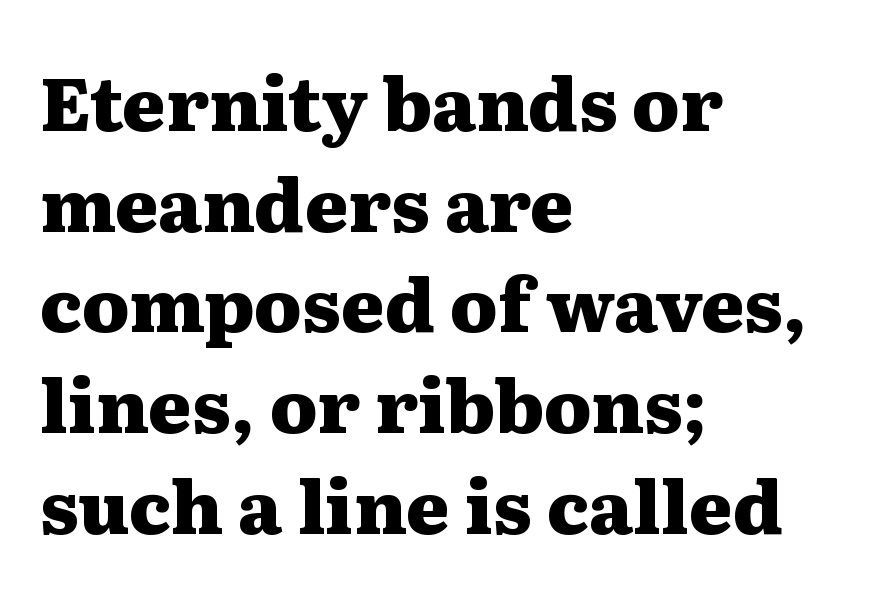
These lines are set flush left with a ragged right edge. Notice how descenders clear the ascenders below comfortably — that's standard leading. Decoration check: the copy has no underline. Looks like regular typesetting: each glyph gets only the width it needs. Bold? Absolutely — the strokes are thick and heavy.
